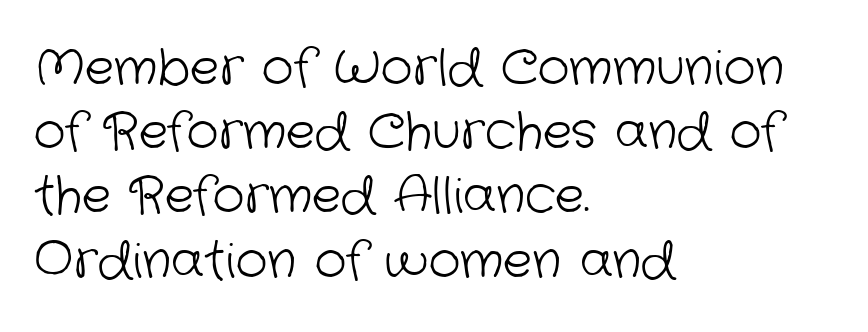
Letters have the restrained weight of plain body copy at most. Is this a fixed-width face? No — the glyphs have proportional, varying widths. Which margin do the lines hug? The left one — the right edge is uneven. Letterform terminals end flat and unadorned throughout the passage. The letters sit at their default tracking, neither squeezed nor spread.
